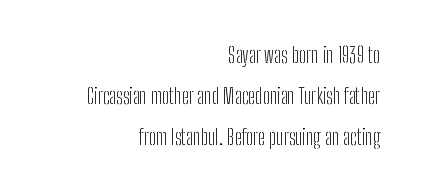
{"italic": "no", "bold": "no", "underline": "no", "align": "right", "line_spacing": "loose", "line_spacing_ratio": 1.95, "letter_spacing": "normal", "letter_spacing_em": 0.0, "glyph_px": 21}
